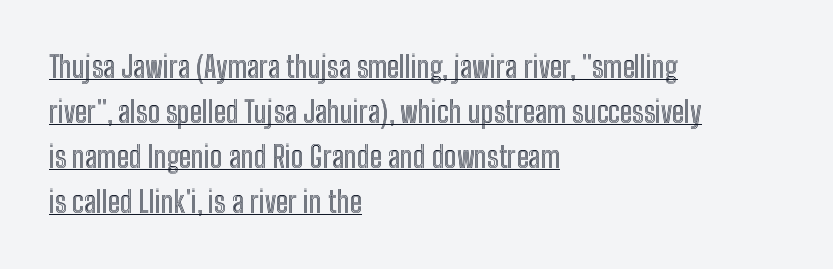
Regular leading. This sample uses an upright cut, with every glyph sitting square on the baseline. The setting favours the left margin, as ordinary paragraphs usually do. Standard letterfit; no display-style spreading of the glyphs. Is this a fixed-width face? No — the glyphs have proportional, varying widths.
